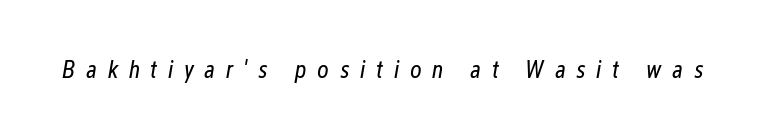
The image shows 25 px text type, italic (leaning right); set unusually wide letter spacing (+0.42 em), not underlined.
